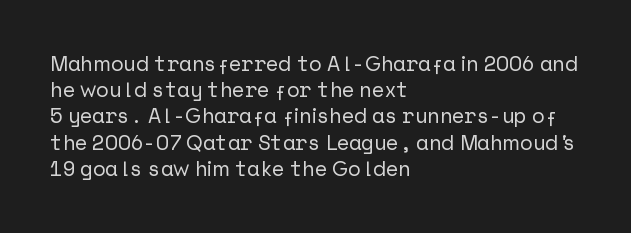
The image shows 21 px text type, upright; set left-aligned, normal line spacing (1.25x), normal letter spacing, not underlined.
